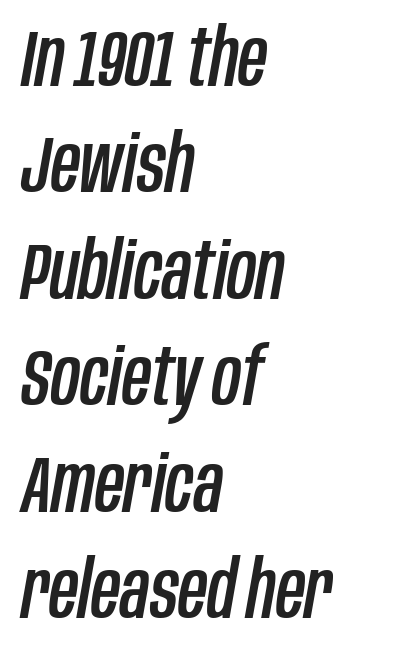
Q: Is the text italic (slanted)? A: Yes, it leans right by about 10 degrees.
Q: Is the text underlined? A: No.
Q: How is the paragraph aligned? A: Left-aligned.
Q: Is the spacing between letters normal or unusually wide? A: Normal.
Q: Is the spacing between lines tight, normal or loose? A: Normal.
Q: Width (condensed, normal, or wide)? A: Condensed.
Q: Stroke contrast? A: Low.
Q: x-height? A: Large.
Q: Monospaced? A: No.
